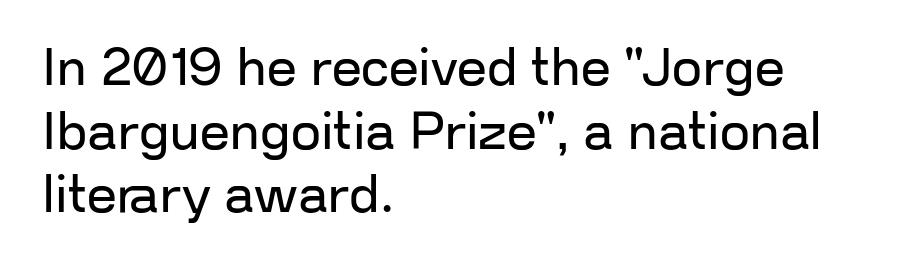
Short and long lines alike share a common starting point at left. The strokes carry an ordinary text weight at most. This rendering features lettering with no underline. These lines were composed using upright roman letters. Short note: letters normally spaced.
